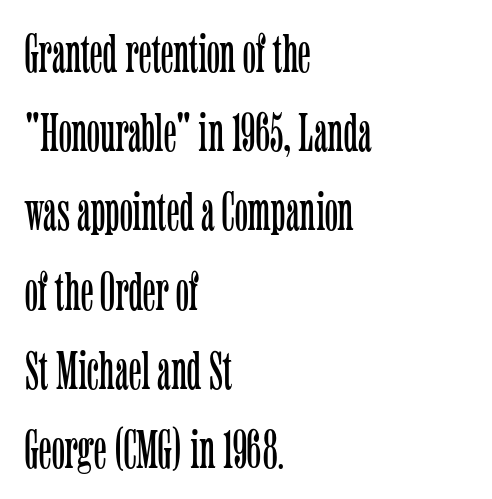
A typesetter would call this zero additional tracking. The lines in this sample share a left origin and differ only in where they stop. The designer went with a serif here, giving each stem small feet. The weight tops out at a normal text grade. Does the lettering tilt? It doesn't — this is upright. The vertical gap from one line to the next is medium.
